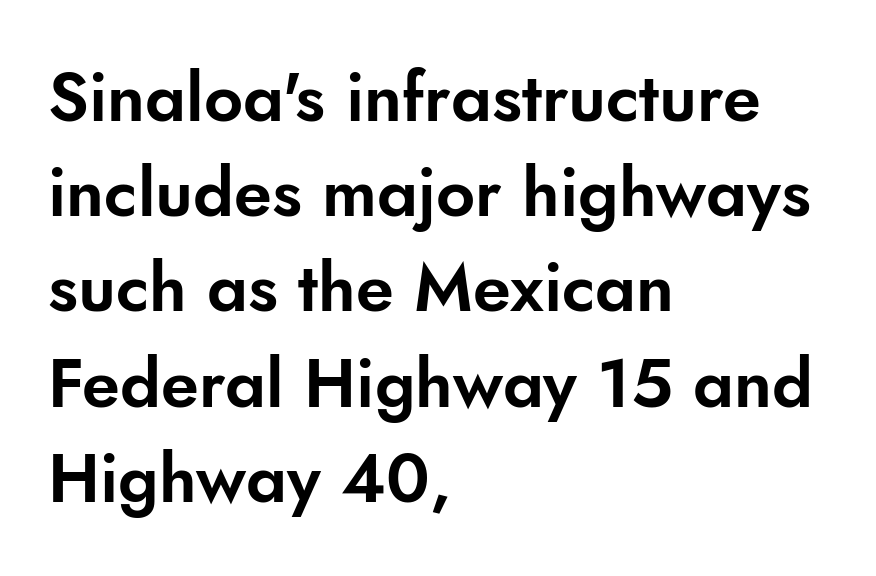
{"serif": "no", "italic": "no", "width": "normal", "stroke_contrast": "low", "x_height": "small", "monospaced": "no", "underline": "no", "align": "left", "line_spacing": "normal", "line_spacing_ratio": 1.4, "letter_spacing": "normal", "letter_spacing_em": 0.0, "glyph_px": 68}
